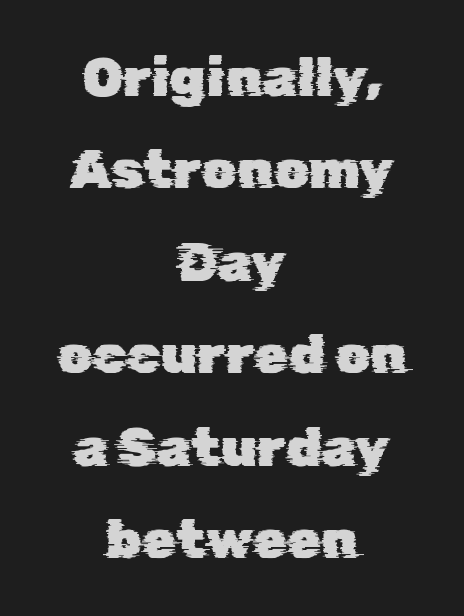
The image shows 55 px sans-serif type; set centered, normal line spacing (1.68x), normal letter spacing, not underlined; low stroke contrast and a medium x-height.
